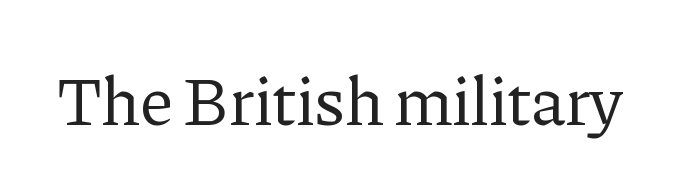
The typeface has the unassuming heft of standard copy or less. The letters sit at their default tracking, neither squeezed nor spread. The passage shown is typeset with a serif family. Unlike italic type, these characters show no tilt at all. Underline: absent. Is this a fixed-width face? No — the glyphs have proportional, varying widths.
